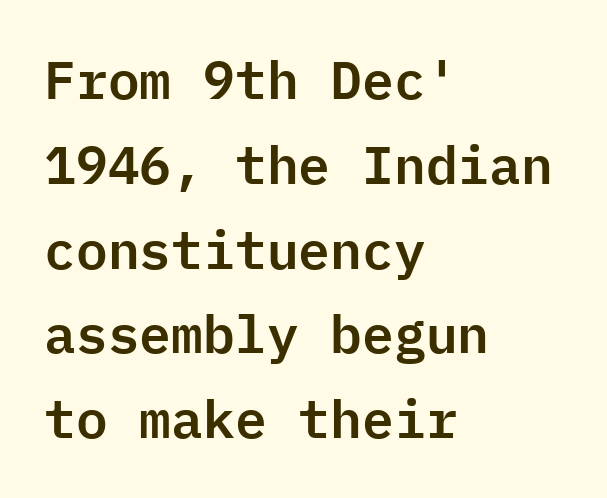
{"serif": "no", "italic": "no", "width": "normal", "stroke_contrast": "low", "x_height": "medium", "monospaced": "yes", "underline": "no", "align": "left", "line_spacing": "normal", "line_spacing_ratio": 1.6, "letter_spacing": "normal", "letter_spacing_em": 0.0, "glyph_px": 53}
